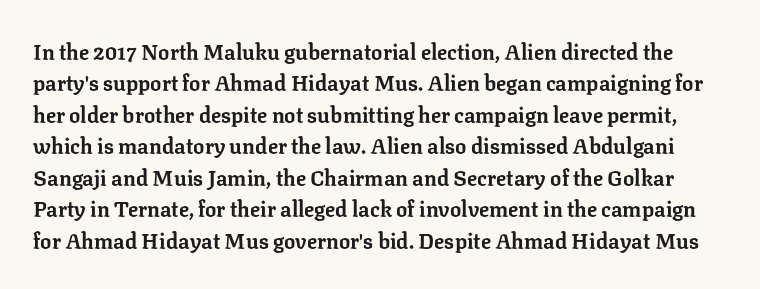
{"italic": "no", "bold": "yes", "underline": "no", "line_spacing": "normal", "line_spacing_ratio": 1.5, "letter_spacing": "normal", "letter_spacing_em": 0.0, "glyph_px": 21}
